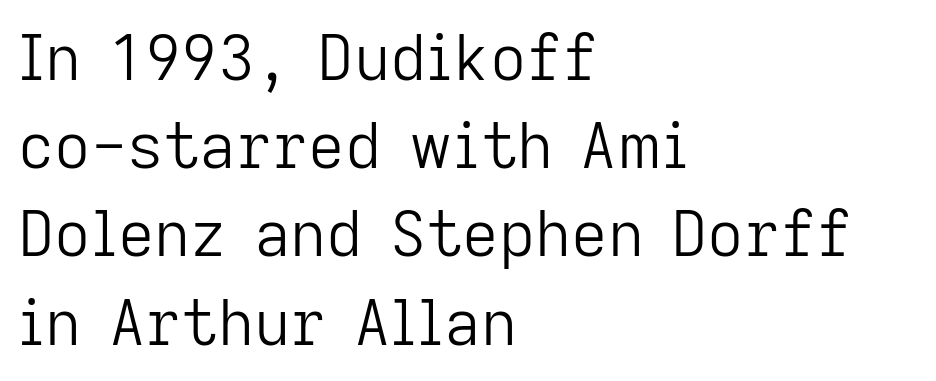
The image shows 63 px light sans-serif type, upright; set left-aligned, normal line spacing (1.4x), normal letter spacing, not underlined; low stroke contrast and a medium x-height.
